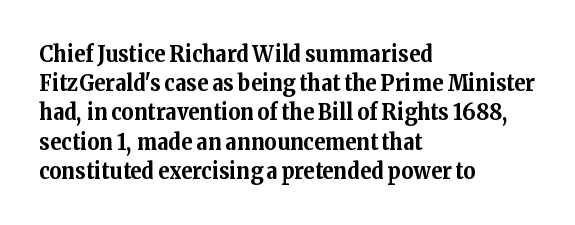
Is the block centered? No — it sits flush against the left margin. Strong, thick strokes mark this as bold type. Plain, unruled lines of type. Nothing unusual about the tracking: characters are spaced as the font intends. When letters stand straight like this, we call the style roman or upright. One glance says typical: line gaps are just what's usual.
